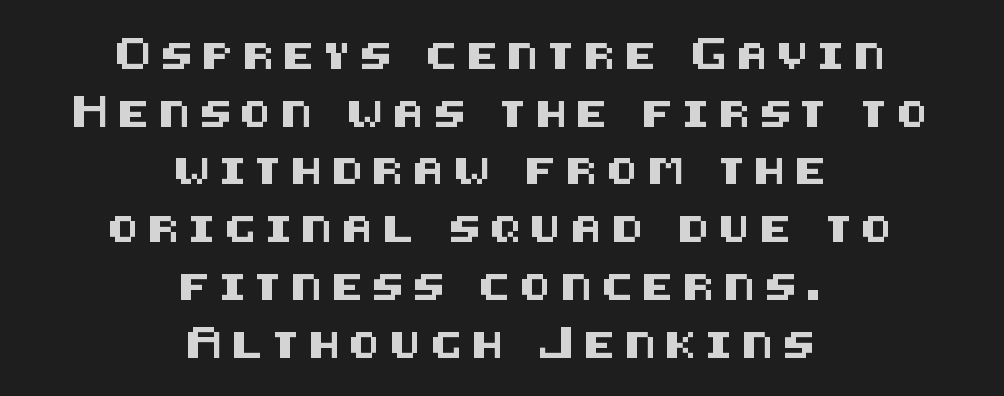
Q: Is the text italic (slanted)? A: No, it is upright.
Q: Is the text underlined? A: No.
Q: How is the paragraph aligned? A: Centered.
Q: Is the spacing between letters normal or unusually wide? A: Unusually wide.
Q: Is the spacing between lines tight, normal or loose? A: Loose.
